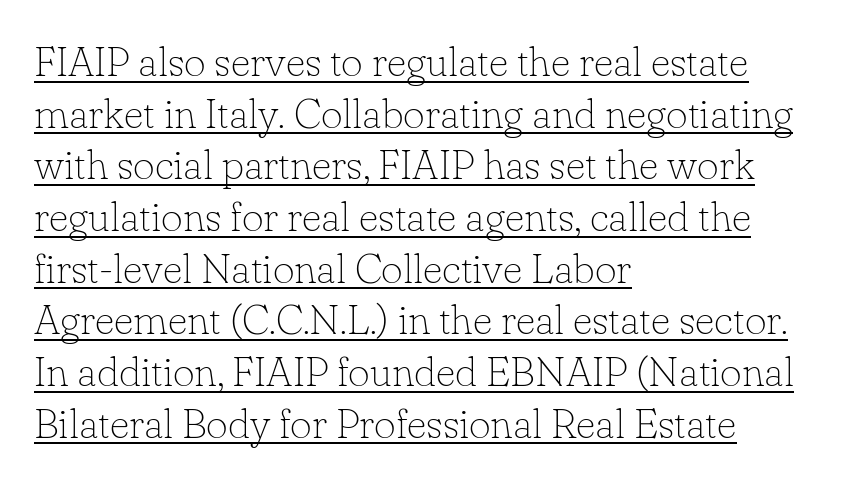
The image shows 42 px thin serif type, upright; set left-aligned, line spacing 1.23x, normal letter spacing, underlined; low stroke contrast and a small x-height.
